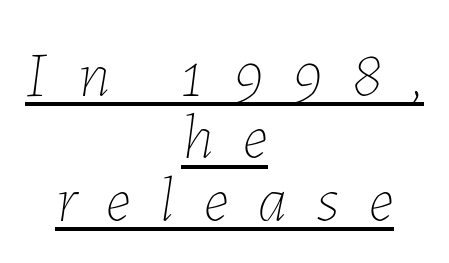
Q: Is the text bold? A: No.
Q: Is the text italic (slanted)? A: Yes, it leans right by about 7 degrees.
Q: Is the text underlined? A: Yes.
Q: How is the paragraph aligned? A: Centered.
Q: Is the spacing between letters normal or unusually wide? A: Unusually wide.
Q: Is the spacing between lines tight, normal or loose? A: Tight.
Q: Width (condensed, normal, or wide)? A: Normal.
Q: Stroke contrast? A: Low.
Q: x-height? A: Medium.
Q: Monospaced? A: No.
